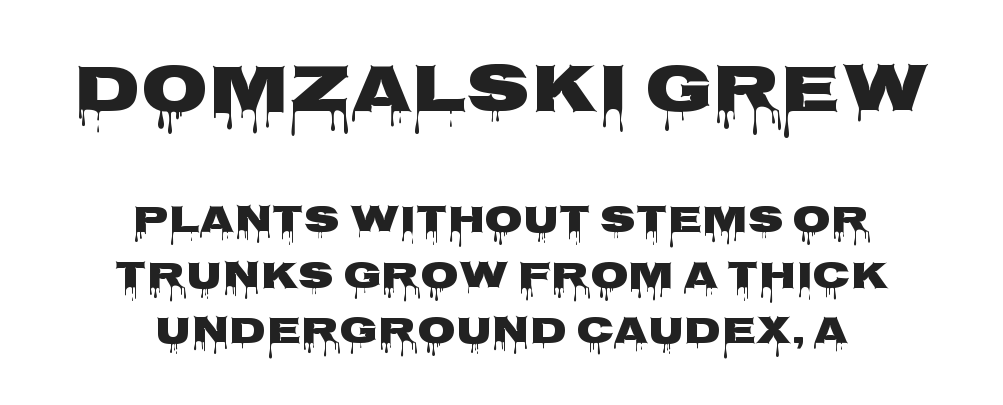
The image shows 69 px wide sans-serif type, upright; set centered, normal line spacing (1.43x), normal letter spacing, not underlined; the first (top) block is 1.77x larger; low stroke contrast and a large x-height.
